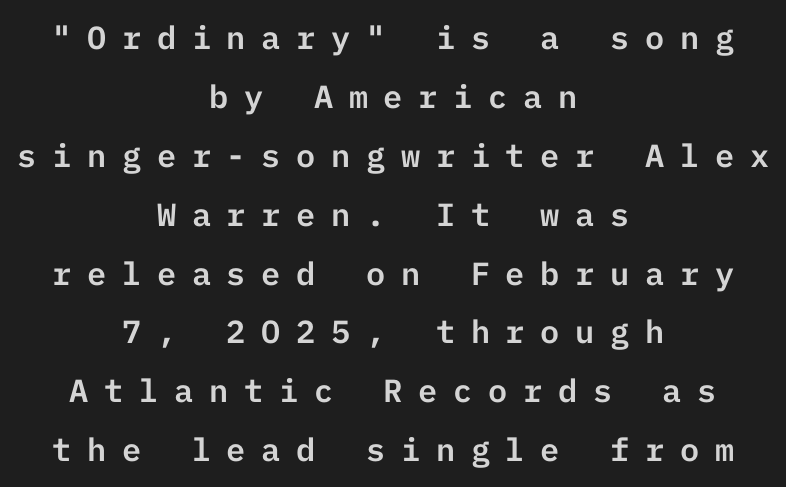
Q: Is the text italic (slanted)? A: No, it is upright.
Q: Is the typeface a serif or a sans-serif typeface? A: Sans-serif.
Q: Is the text underlined? A: No.
Q: How is the paragraph aligned? A: Centered.
Q: Is the spacing between letters normal or unusually wide? A: Unusually wide.
Q: Width (condensed, normal, or wide)? A: Normal.
Q: Stroke contrast? A: Low.
Q: x-height? A: Medium.
